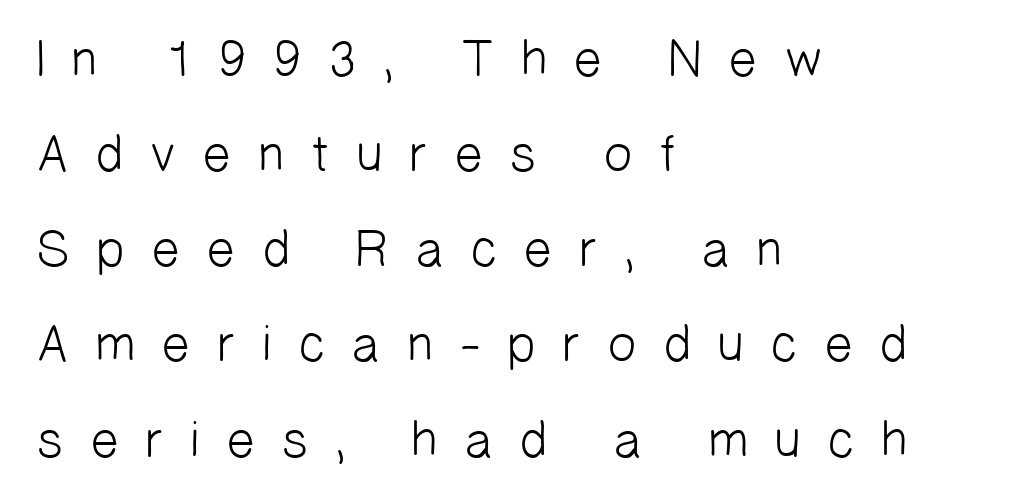
The image shows 52 px light sans-serif type; set left-aligned, line spacing 1.83x, unusually wide letter spacing (+0.46 em), not underlined; low stroke contrast and a medium x-height.
